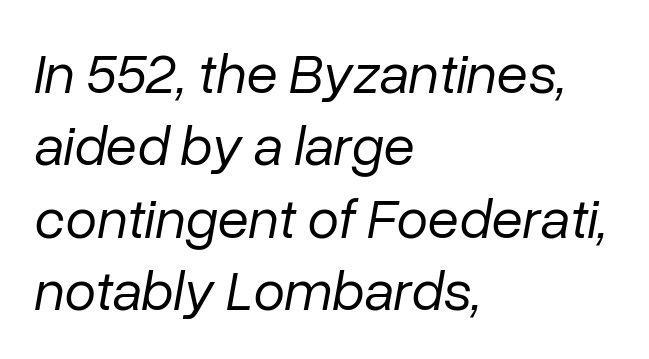
Is the block centered? No — it sits flush against the left margin. The passage shown leans; its letterforms are oblique. Horizontal bands of white between lines are of average thickness. Inter-character spacing is left at the font's built-in metrics.
